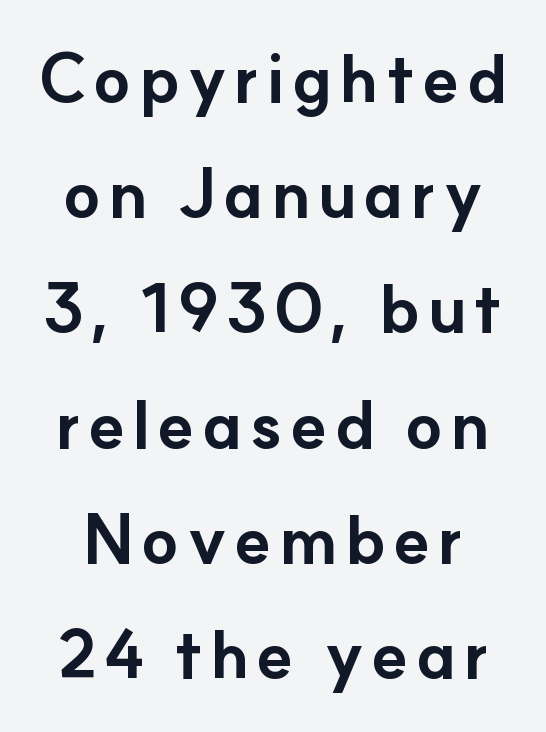
The image shows 67 px bold sans-serif type, upright; set line spacing 1.72x, not underlined; low stroke contrast and a small x-height.
